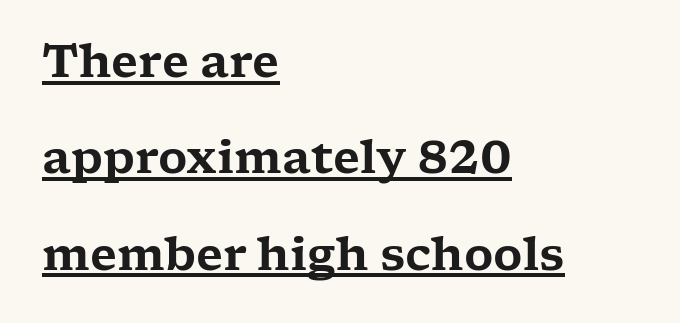
Q: Is the text italic (slanted)? A: No, it is upright.
Q: Is the typeface a serif or a sans-serif typeface? A: Serif.
Q: Is the text underlined? A: Yes.
Q: How is the paragraph aligned? A: Left-aligned.
Q: Is the spacing between letters normal or unusually wide? A: Normal.
Q: Is the spacing between lines tight, normal or loose? A: Loose.
Q: Width (condensed, normal, or wide)? A: Wide.
Q: Stroke contrast? A: Low.
Q: x-height? A: Medium.
Q: Monospaced? A: No.
